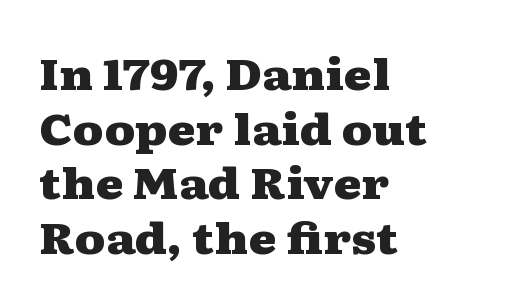
{"serif": "yes", "italic": "no", "bold": "yes", "weight": "heavy", "width": "wide", "stroke_contrast": "medium", "x_height": "medium", "monospaced": "no", "underline": "no", "align": "left", "line_spacing": "normal", "line_spacing_ratio": 1.27, "letter_spacing": "normal", "letter_spacing_em": 0.0, "glyph_px": 43}
